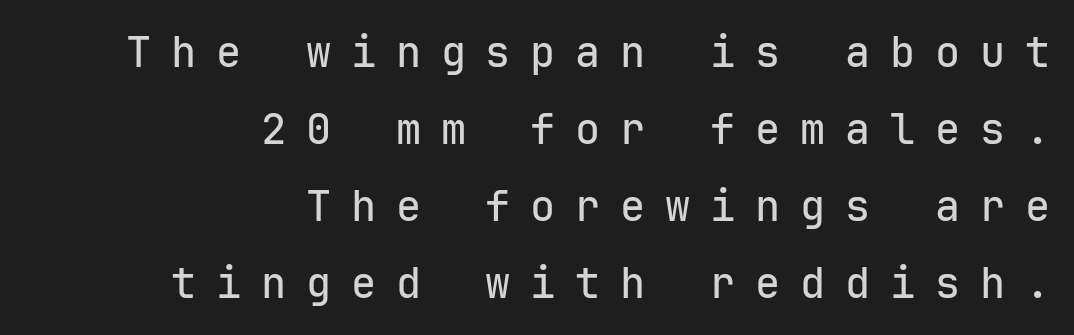
Q: Is the text italic (slanted)? A: No, it is upright.
Q: Is the typeface a serif or a sans-serif typeface? A: Sans-serif.
Q: Is the text underlined? A: No.
Q: How is the paragraph aligned? A: Right-aligned.
Q: Is the spacing between letters normal or unusually wide? A: Unusually wide.
Q: Width (condensed, normal, or wide)? A: Normal.
Q: Stroke contrast? A: Low.
Q: x-height? A: Medium.
Q: Monospaced? A: Yes.
